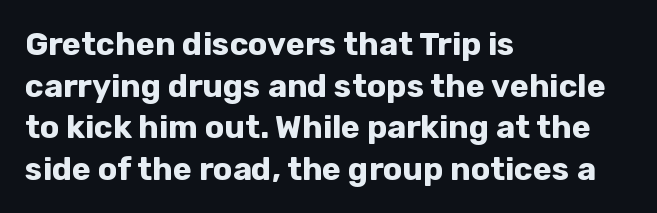
The image shows 32 px bold sans-serif type, upright; set left-aligned, normal line spacing (1.3x), normal letter spacing, not underlined; low stroke contrast and a medium x-height.
